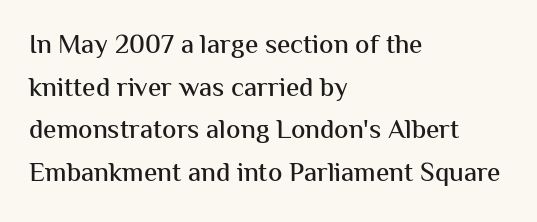
{"italic": "no", "underline": "no", "align": "left", "line_spacing": "normal", "line_spacing_ratio": 1.58, "letter_spacing": "normal", "letter_spacing_em": 0.0, "glyph_px": 27}
